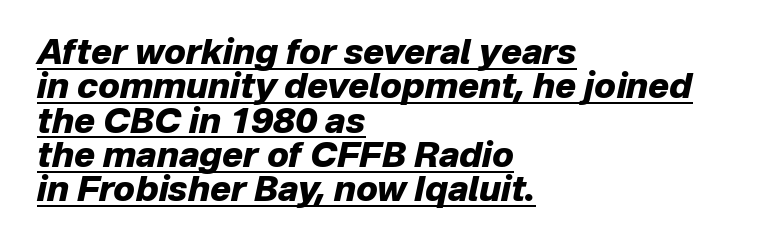
Looks like regular typesetting: each glyph gets only the width it needs. Emphasis is given by a line drawn under the lettering. Characters follow at the spacing the type designer built in. The passage shown stacks its lines with hardly any gap.
